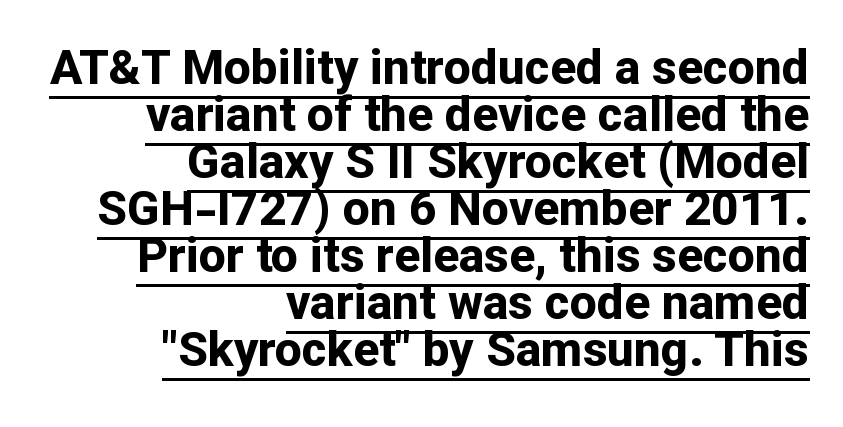
The image shows 48 px bold sans-serif type, upright; set right-aligned, tight line spacing (0.98x), normal letter spacing, underlined; low stroke contrast and a medium x-height.
